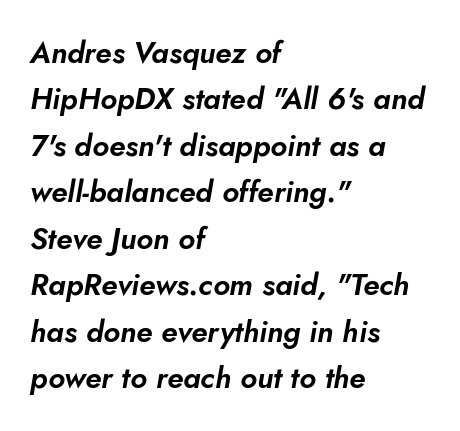
Students, note that the glyphs here touch the page at normal intervals. Where is the straight margin? On the left. The specimen reads as italic at a glance. The strip under each line holds only bare page.
